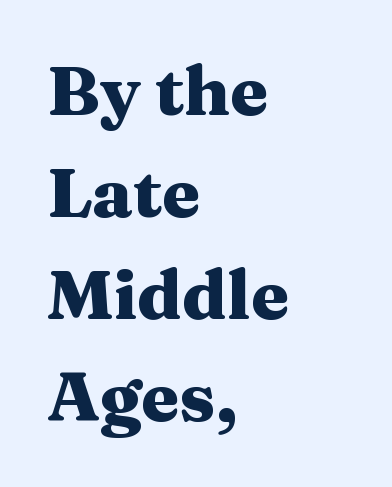
Q: Is the text bold? A: Yes.
Q: Is the text italic (slanted)? A: No, it is upright.
Q: Is the typeface a serif or a sans-serif typeface? A: Serif.
Q: Is the text underlined? A: No.
Q: How is the paragraph aligned? A: Left-aligned.
Q: Is the spacing between letters normal or unusually wide? A: Normal.
Q: Is the spacing between lines tight, normal or loose? A: Normal.
Q: Width (condensed, normal, or wide)? A: Wide.
Q: Stroke contrast? A: Medium.
Q: x-height? A: Medium.
Q: Monospaced? A: No.
